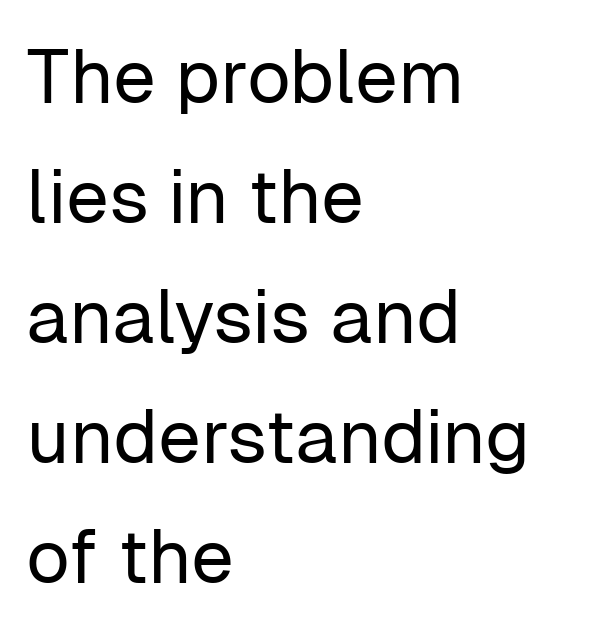
{"serif": "no", "italic": "no", "bold": "no", "weight": "regular", "width": "normal", "stroke_contrast": "low", "x_height": "medium", "monospaced": "no", "underline": "no", "align": "left", "line_spacing": "normal", "line_spacing_ratio": 1.58, "letter_spacing": "normal", "letter_spacing_em": 0.0, "glyph_px": 76}
